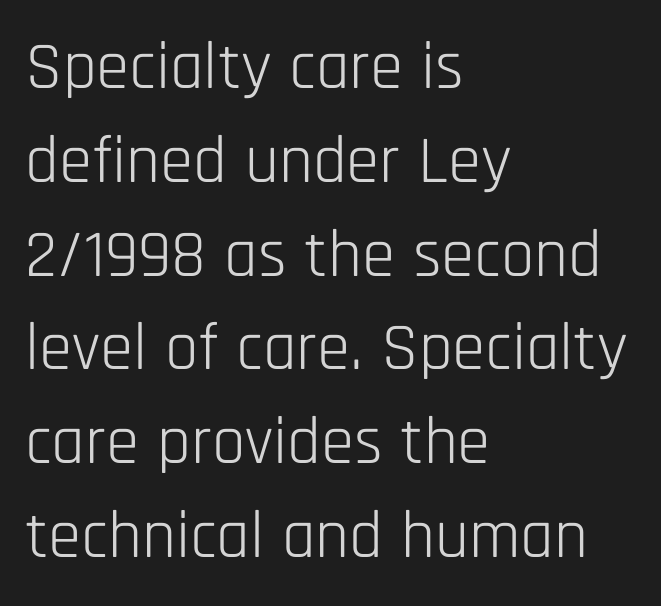
In CSS terms this would be text-align: left. Tracking value appears to be zero — textbook default spacing. Unmarked baselines from the first word to the last. Characters remain perfectly vertical along every line.
